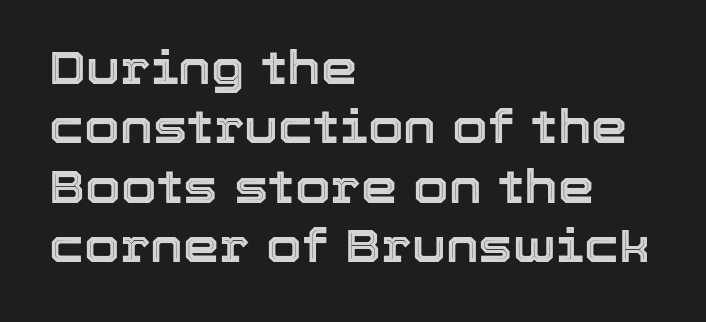
The image shows 46 px text type, upright; set left-aligned, normal line spacing (1.29x), normal letter spacing, not underlined; a medium x-height.
